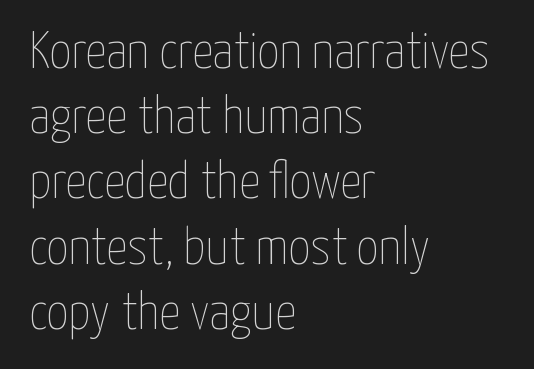
Q: Is the text bold? A: No.
Q: Is the text italic (slanted)? A: No, it is upright.
Q: Is the text underlined? A: No.
Q: How is the paragraph aligned? A: Left-aligned.
Q: Is the spacing between letters normal or unusually wide? A: Normal.
Q: Width (condensed, normal, or wide)? A: Condensed.
Q: Stroke contrast? A: Low.
Q: x-height? A: Medium.
Q: Monospaced? A: No.
